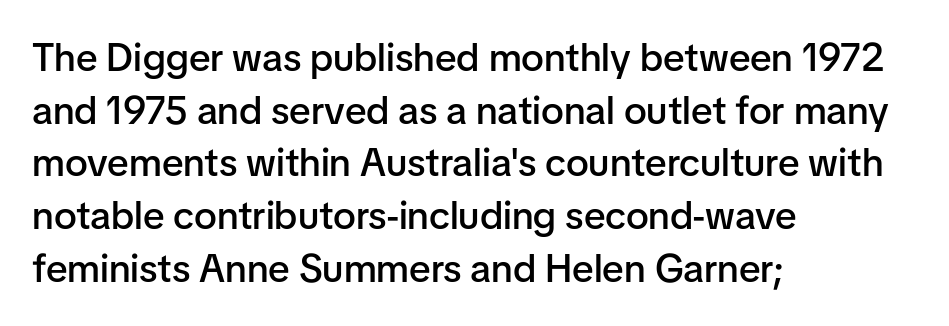
The image shows 39 px semibold sans-serif type, upright; set left-aligned, normal line spacing (1.35x), normal letter spacing, not underlined; low stroke contrast and a medium x-height.
